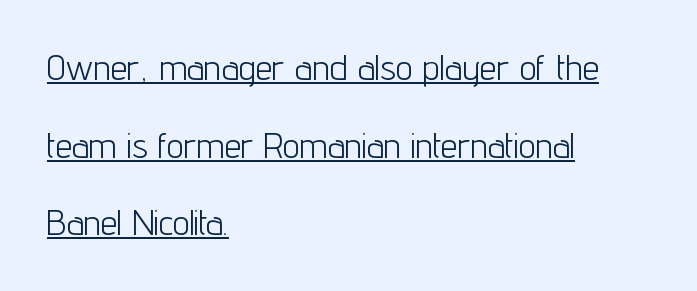
{"serif": "no", "italic": "no", "bold": "no", "weight": "light", "width": "condensed", "stroke_contrast": "low", "x_height": "medium", "monospaced": "no", "underline": "yes", "align": "left", "line_spacing": "loose", "line_spacing_ratio": 2.28, "letter_spacing": "normal", "letter_spacing_em": 0.0, "glyph_px": 34}
